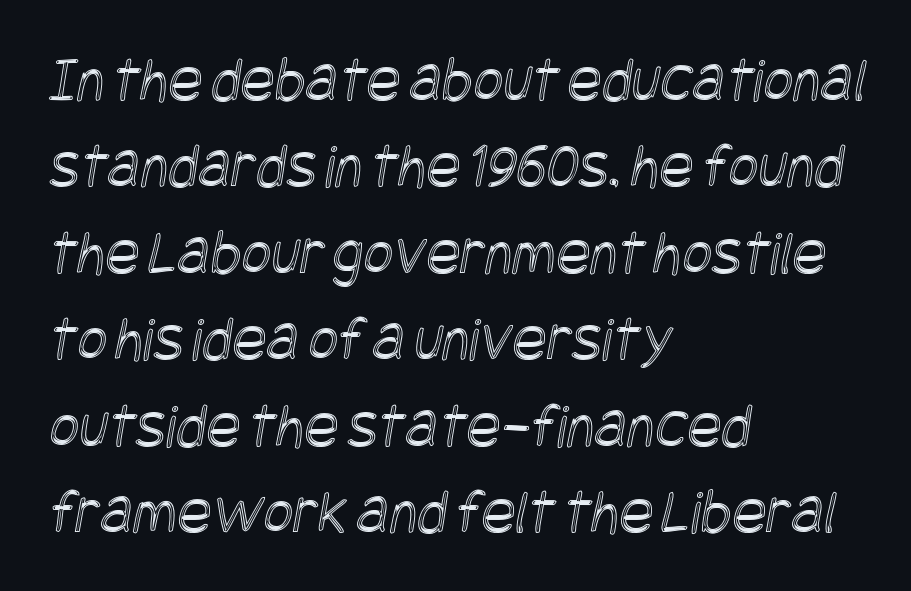
The image shows 64 px condensed type; set left-aligned, normal line spacing (1.35x), normal letter spacing, not underlined; a large x-height.
